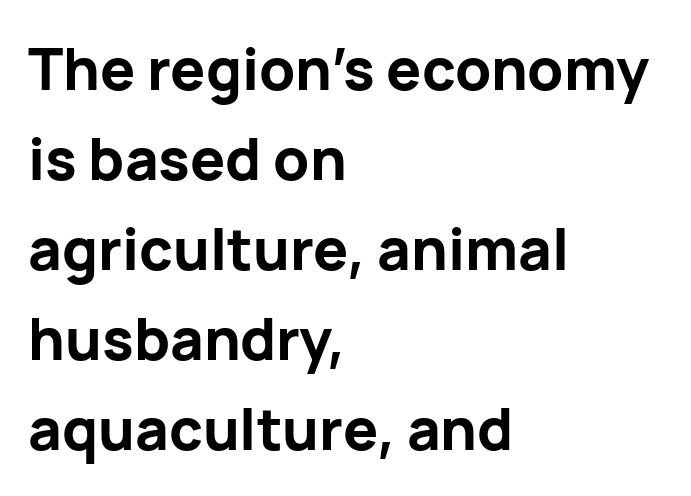
{"serif": "no", "italic": "no", "bold": "yes", "weight": "bold", "width": "normal", "stroke_contrast": "low", "x_height": "medium", "monospaced": "no", "underline": "no", "align": "left", "line_spacing": "normal", "line_spacing_ratio": 1.55, "letter_spacing": "normal", "letter_spacing_em": 0.0, "glyph_px": 58}
